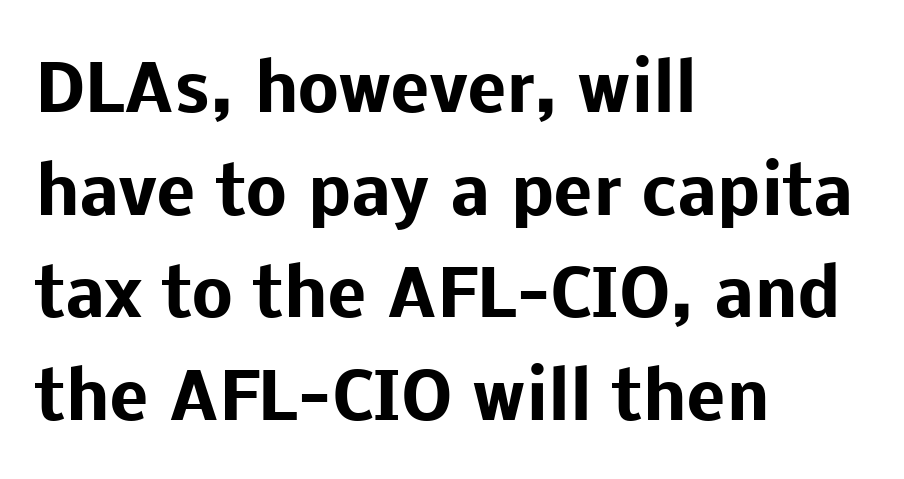
The image shows 65 px heavy sans-serif type, upright; set left-aligned, normal line spacing (1.58x), normal letter spacing, not underlined; low stroke contrast and a medium x-height.
